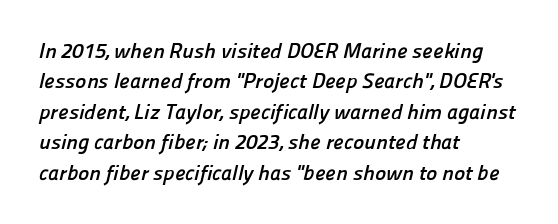
The image shows 21 px bold type; set left-aligned, normal line spacing (1.45x), normal letter spacing, not underlined.
